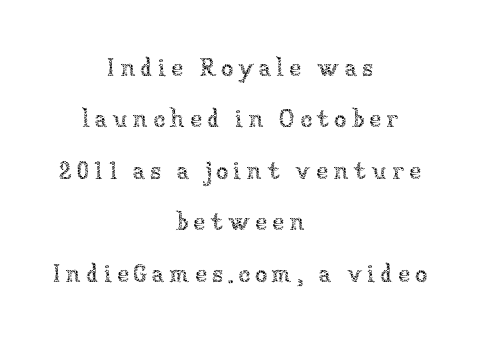
Q: Is the text bold? A: No.
Q: Is the text italic (slanted)? A: No, it is upright.
Q: Is the text underlined? A: No.
Q: How is the paragraph aligned? A: Centered.
Q: Is the spacing between lines tight, normal or loose? A: Loose.
